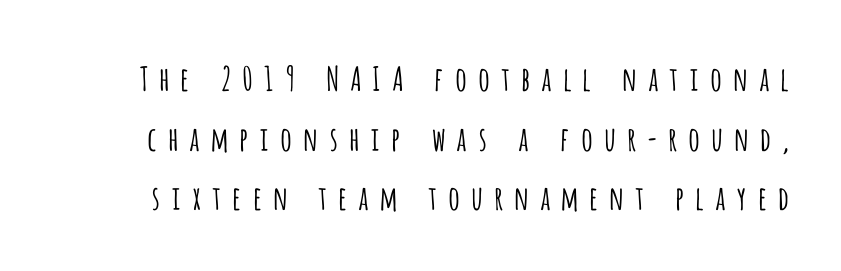
{"serif": "no", "italic": "no", "bold": "no", "weight": "light", "width": "condensed", "stroke_contrast": "low", "x_height": "large", "monospaced": "no", "underline": "no", "line_spacing_ratio": 1.81, "letter_spacing": "wide", "letter_spacing_em": 0.27, "glyph_px": 33}
